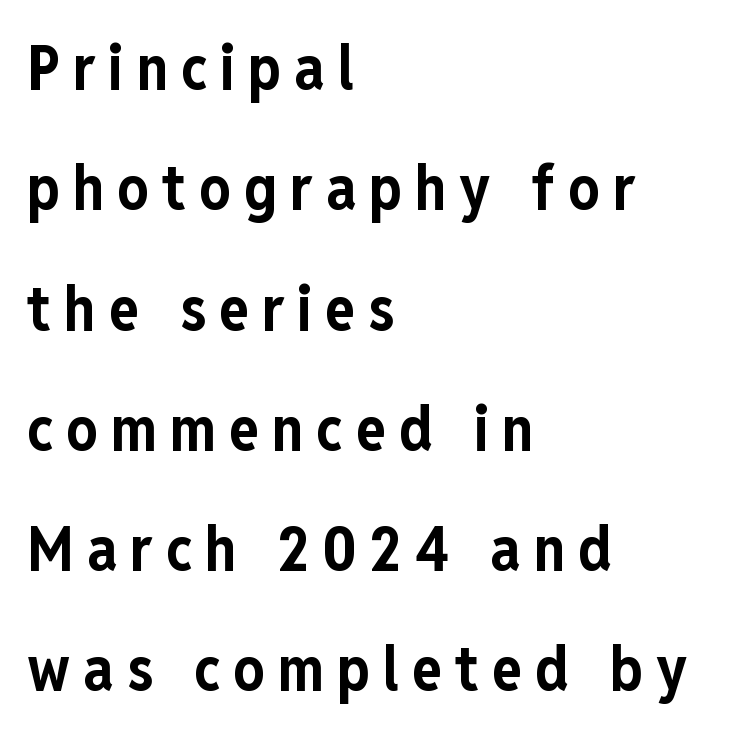
{"serif": "no", "italic": "no", "bold": "yes", "weight": "bold", "width": "condensed", "stroke_contrast": "low", "x_height": "medium", "monospaced": "no", "underline": "no", "align": "left", "line_spacing": "loose", "line_spacing_ratio": 1.94, "letter_spacing": "wide", "letter_spacing_em": 0.21, "glyph_px": 62}
